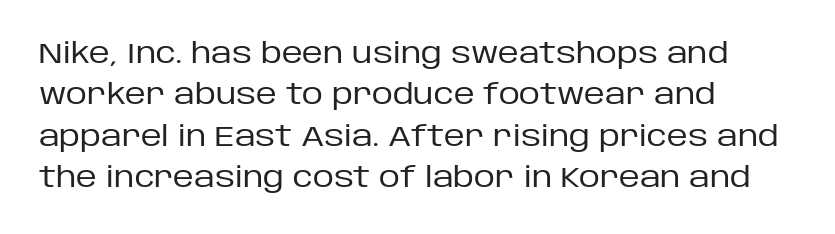
Q: Is the text bold? A: No.
Q: Is the text italic (slanted)? A: No, it is upright.
Q: Is the typeface a serif or a sans-serif typeface? A: Sans-serif.
Q: Is the text underlined? A: No.
Q: How is the paragraph aligned? A: Left-aligned.
Q: Is the spacing between letters normal or unusually wide? A: Normal.
Q: Is the spacing between lines tight, normal or loose? A: Normal.
Q: Width (condensed, normal, or wide)? A: Normal.
Q: Stroke contrast? A: Low.
Q: x-height? A: Large.
Q: Monospaced? A: No.
